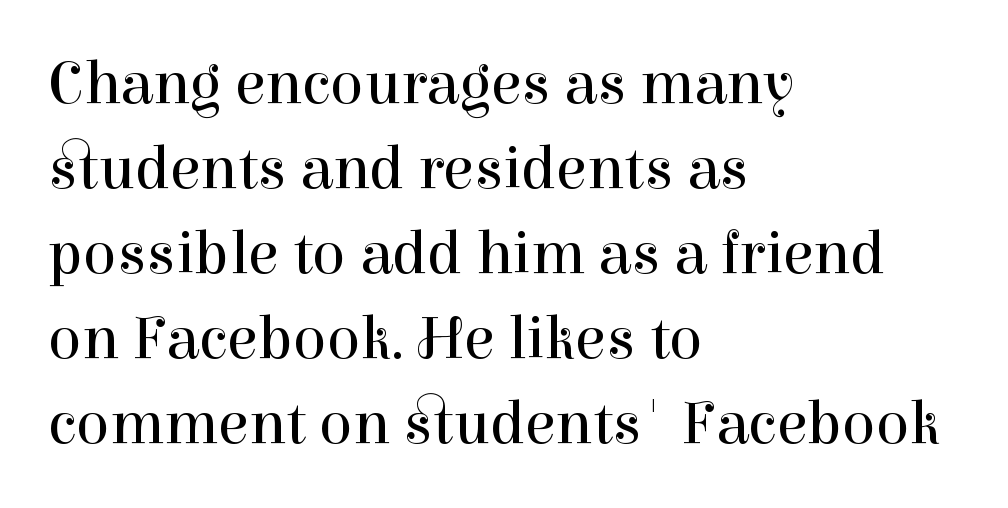
The image shows 62 px regular-weight serif type, upright; set left-aligned, normal line spacing (1.37x), normal letter spacing, not underlined; high stroke contrast and a medium x-height.
